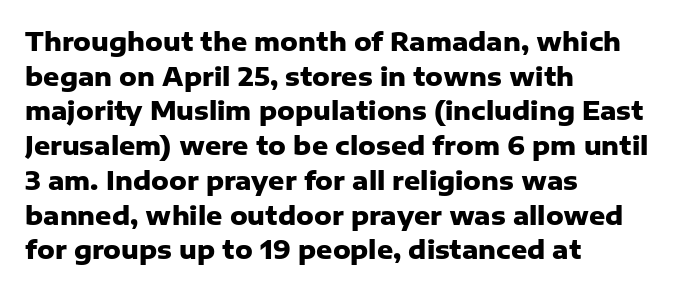
Q: Is the text bold? A: Yes.
Q: Is the text italic (slanted)? A: No, it is upright.
Q: Is the text underlined? A: No.
Q: How is the paragraph aligned? A: Left-aligned.
Q: Is the spacing between letters normal or unusually wide? A: Normal.
Q: Is the spacing between lines tight, normal or loose? A: Normal.
